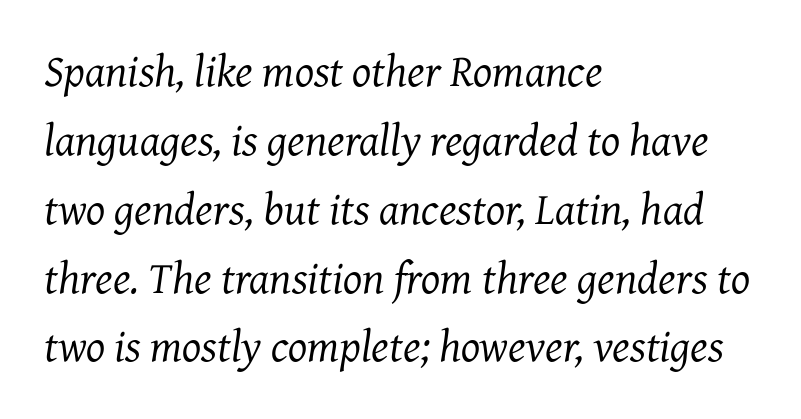
The face used here is proportionally spaced, like ordinary book or web type. The block of text has a typical density, with ordinary space between rows. On a weight scale, this lands at 450 or below. Reading down the block, your eye returns to a fixed left position each line. This rendering features lettering with no underline. The font's italic variant was chosen for this text.
